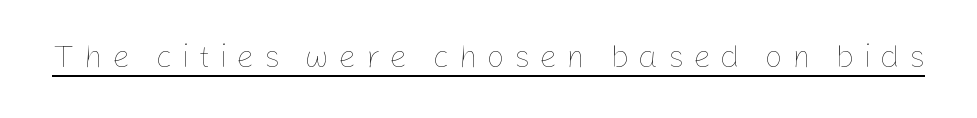
{"italic": "no", "bold": "no", "weight": "thin", "width": "normal", "stroke_contrast": "low", "x_height": "medium", "monospaced": "no", "underline": "yes", "letter_spacing": "wide", "letter_spacing_em": 0.28, "glyph_px": 32}
